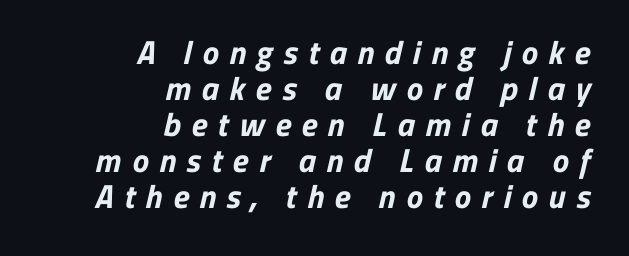
These lines stack with their right ends in a neat column. Bare-footed words on every line. The line texture is sparse and dotted thanks to wide tracking. Reading down the column, the eye jumps only a short way to each next line.
